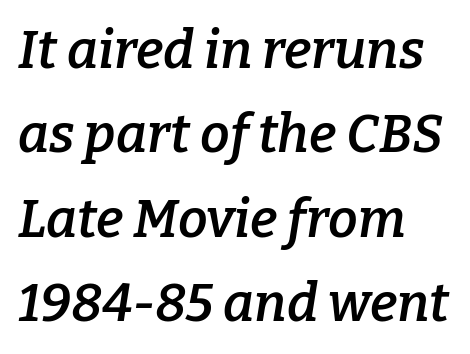
In terms of weight, the rendering is demibold, just under bold. Is this a fixed-width face? No — the glyphs have proportional, varying widths. This sample is left-justified, so line endings fall wherever the words run out. Characters follow at the spacing the type designer built in. Descenders hang freely into open space. Rows of type keep a routine distance in the vertical direction.
